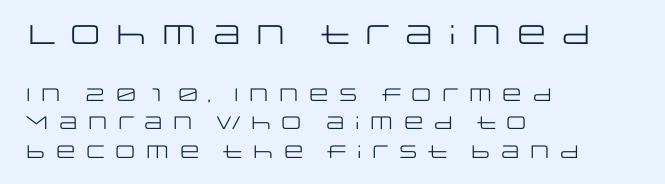
{"italic": "no", "bold": "no", "underline": "no", "align": "left", "line_spacing": "normal", "line_spacing_ratio": 1.57, "larger_block": "first", "size_ratio": 1.5, "glyph_px": 27}
